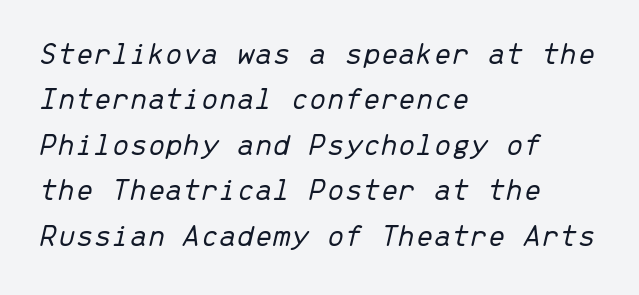
{"italic": "yes", "lean": "right", "slant_degrees": 13, "bold": "no", "weight": "light", "width": "normal", "stroke_contrast": "low", "x_height": "medium", "monospaced": "yes", "underline": "no", "align": "left", "line_spacing": "normal", "line_spacing_ratio": 1.42, "letter_spacing": "normal", "letter_spacing_em": 0.0, "glyph_px": 32}
